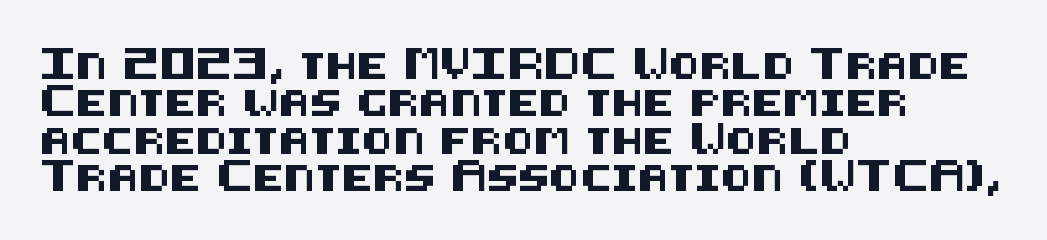
{"italic": "no", "underline": "no", "align": "left", "line_spacing": "normal", "line_spacing_ratio": 1.44, "letter_spacing": "normal", "letter_spacing_em": 0.0, "glyph_px": 26}
